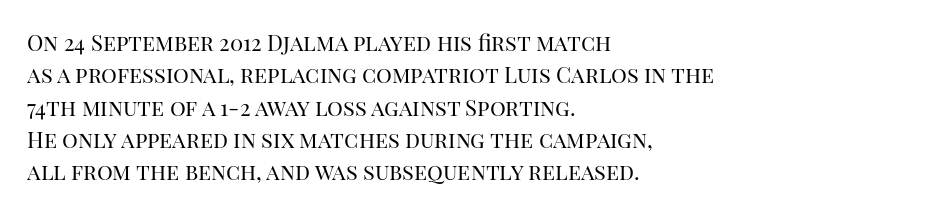
{"italic": "no", "bold": "no", "underline": "no", "align": "left", "line_spacing": "normal", "line_spacing_ratio": 1.47, "letter_spacing": "normal", "letter_spacing_em": 0.0, "glyph_px": 22}
